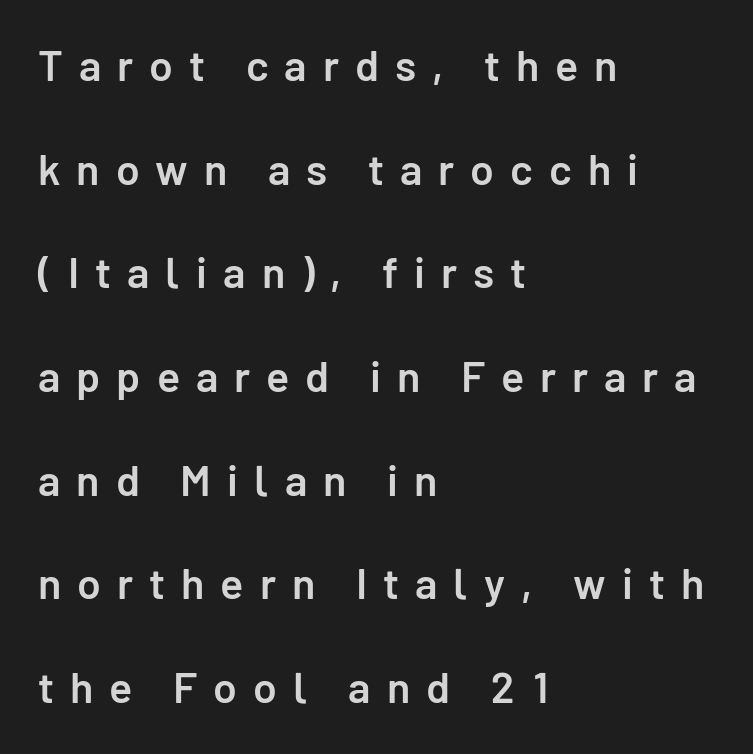
The image shows 43 px semibold sans-serif type, upright; set left-aligned, loose line spacing (2.41x), unusually wide letter spacing (+0.37 em), not underlined; low stroke contrast and a medium x-height.
